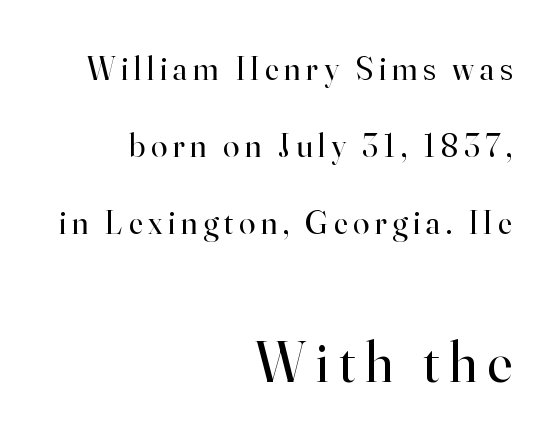
The image shows 58 px regular-weight serif type, upright; set right-aligned, loose line spacing (2.34x), not underlined; the second (bottom) block is 1.76x larger; high stroke contrast and a small x-height.
